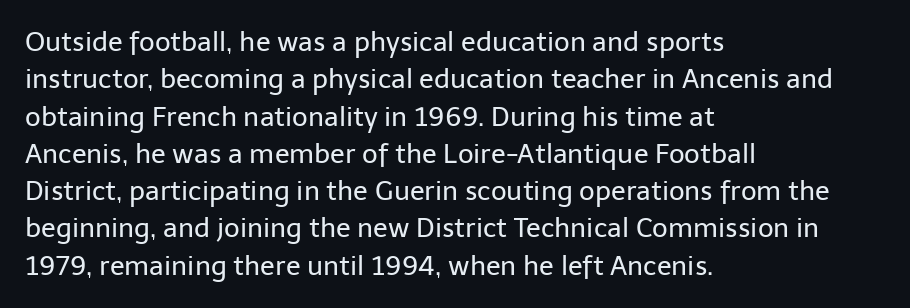
Interline gaps are of average width in this sample. Inter-character spacing is left at the font's built-in metrics. If you drew a line through each stem, it would be perfectly vertical. Words float on clear page, feet unadorned. Each line starts at the same left margin while the right side varies.
